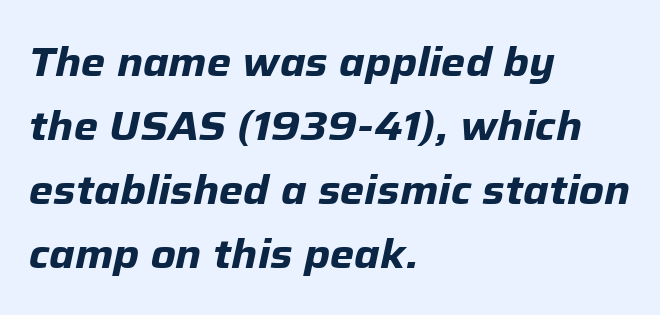
Compared with typical body copy, the letter spacing here is the same. Would a proofreader flag this as italicized? Yes. Horizontal alignment here is leftward, the default for most running prose. The passage shown is typed in a proportional face where columns would drift. Weight check: bold — yes, fully. The space directly below the letters is spotless.
